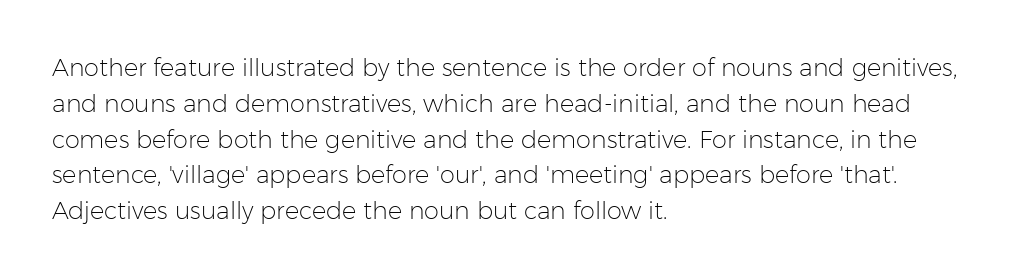
The setting favours the left margin, as ordinary paragraphs usually do. Upright lettering throughout. Letter spacing: default. No chunkiness to these letters — they're not bold.
